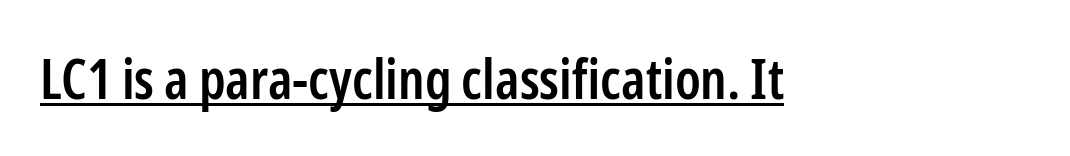
The image shows 55 px semibold, condensed sans-serif type, upright; set normal letter spacing, underlined; low stroke contrast and a medium x-height.
